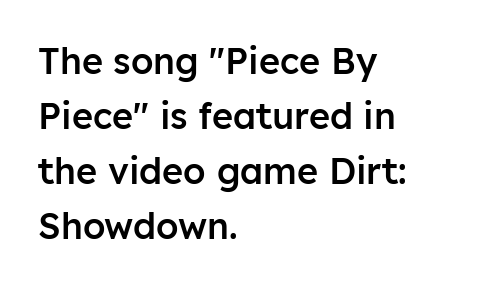
Each word holds together tightly as a unit, with standard inter-letter gaps. The passage shown is typed in a proportional face where columns would drift. Unmarked baselines from the first word to the last. A typesetter would mark this as roman, not italic. In CSS terms this would be text-align: left. The vertical gap from one line to the next is medium.
